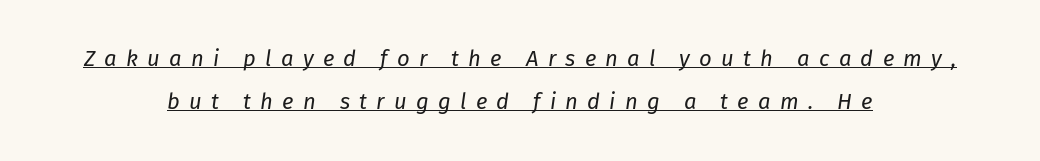
Q: Is the text bold? A: No.
Q: Is the text italic (slanted)? A: Yes, it leans right by about 8 degrees.
Q: Is the text underlined? A: Yes.
Q: How is the paragraph aligned? A: Centered.
Q: Is the spacing between letters normal or unusually wide? A: Unusually wide.
Q: Is the spacing between lines tight, normal or loose? A: Loose.
